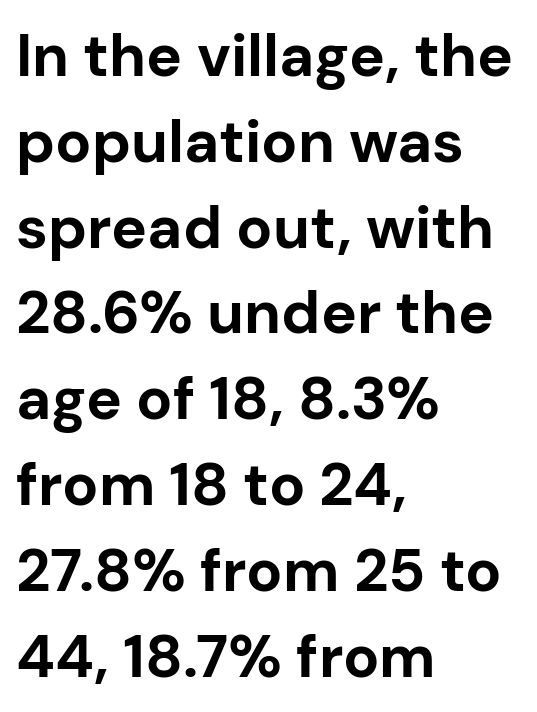
The image shows 60 px bold sans-serif type, upright; set left-aligned, normal line spacing (1.43x), normal letter spacing, not underlined; low stroke contrast and a medium x-height.
